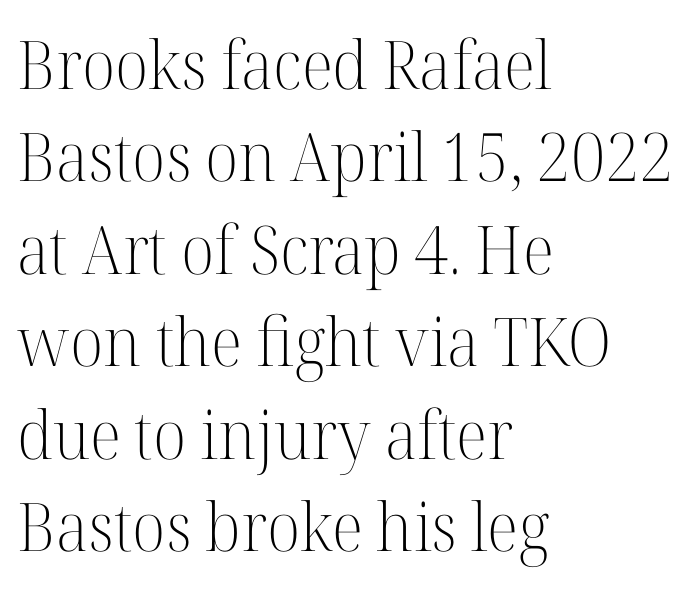
{"serif": "yes", "italic": "no", "bold": "no", "weight": "light", "width": "normal", "stroke_contrast": "high", "x_height": "medium", "monospaced": "no", "underline": "no", "align": "left", "line_spacing": "normal", "line_spacing_ratio": 1.38, "letter_spacing": "normal", "letter_spacing_em": 0.0, "glyph_px": 67}
